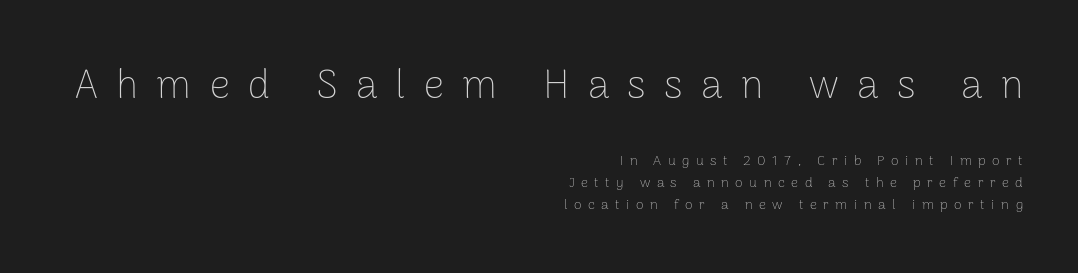
The image shows 40 px thin sans-serif type, upright; set right-aligned, normal line spacing (1.56x), unusually wide letter spacing (+0.46 em), not underlined; the first (top) block is 2.86x larger; low stroke contrast and a medium x-height.
